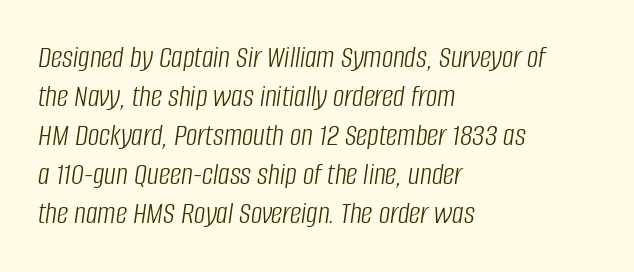
Letter spacing: default. Anything drawn beneath the words? Only blank space. Is the type slanted? Yes — the strokes lean at a clear angle. Here the designer chose a conventional face with non-uniform glyph widths. No extra ink here — the face is not bold.
